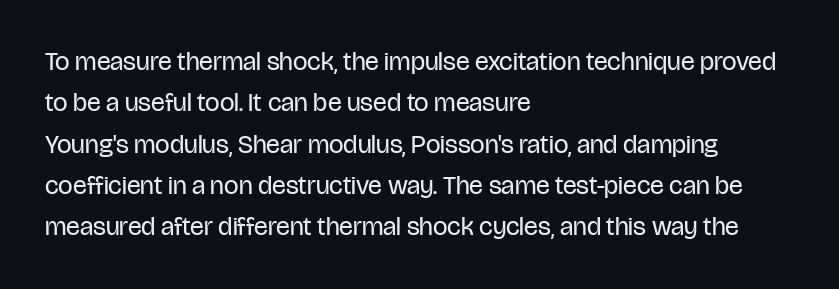
Q: Is the text bold? A: No.
Q: Is the text italic (slanted)? A: No, it is upright.
Q: Is the text underlined? A: No.
Q: How is the paragraph aligned? A: Left-aligned.
Q: Is the spacing between letters normal or unusually wide? A: Normal.
Q: Is the spacing between lines tight, normal or loose? A: Normal.
